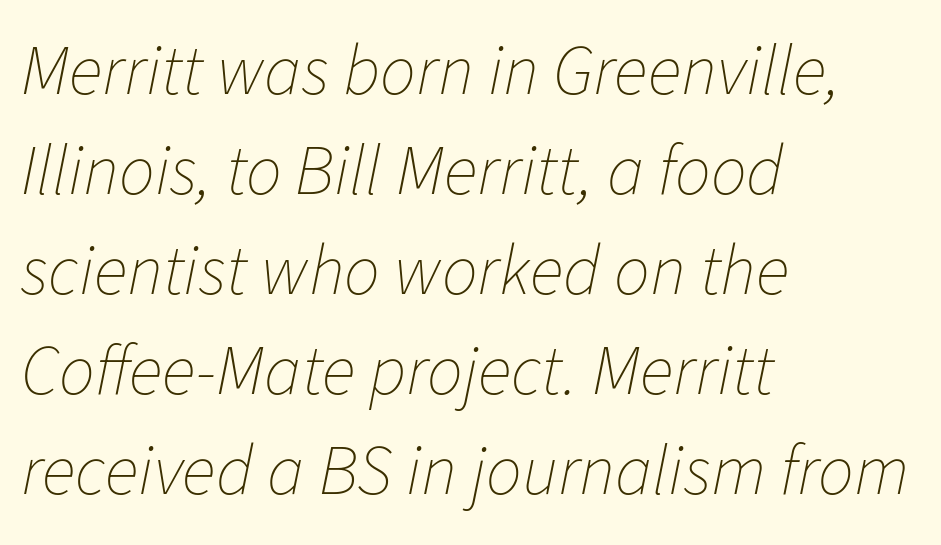
Do the characters align in a grid? No, the font is proportional. The tracking reads as untouched default to a designer's eye. The lines in this sample share a left origin and differ only in where they stop. One glance says typical: line gaps are just what's usual.
